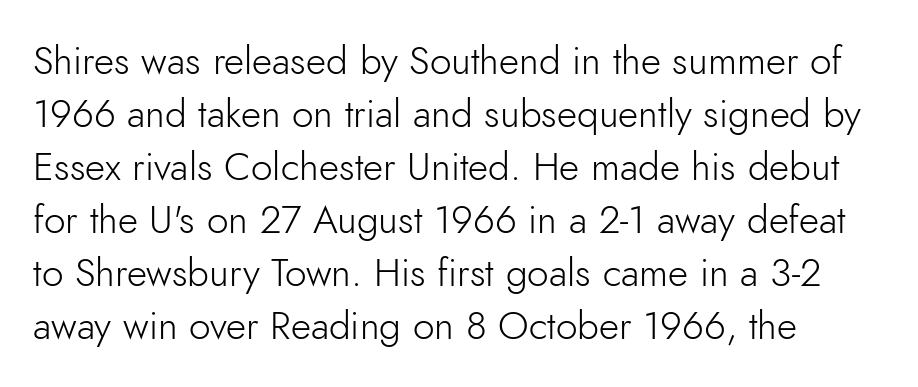
Q: Is the text bold? A: No.
Q: Is the text italic (slanted)? A: No, it is upright.
Q: Is the typeface a serif or a sans-serif typeface? A: Sans-serif.
Q: Is the text underlined? A: No.
Q: How is the paragraph aligned? A: Left-aligned.
Q: Is the spacing between letters normal or unusually wide? A: Normal.
Q: Is the spacing between lines tight, normal or loose? A: Normal.
Q: Width (condensed, normal, or wide)? A: Normal.
Q: Stroke contrast? A: Low.
Q: x-height? A: Small.
Q: Monospaced? A: No.
